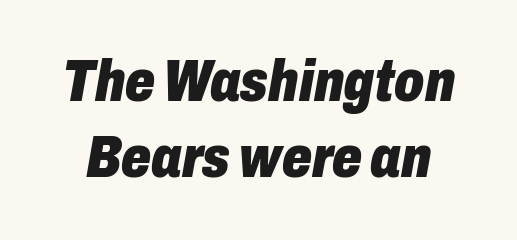
Words float on clear page, feet unadorned. A typesetter would call this leading conventional body-copy spacing. What stands out about the letter spacing? Nothing — it is the standard amount. Weight check: bold — yes, fully.
